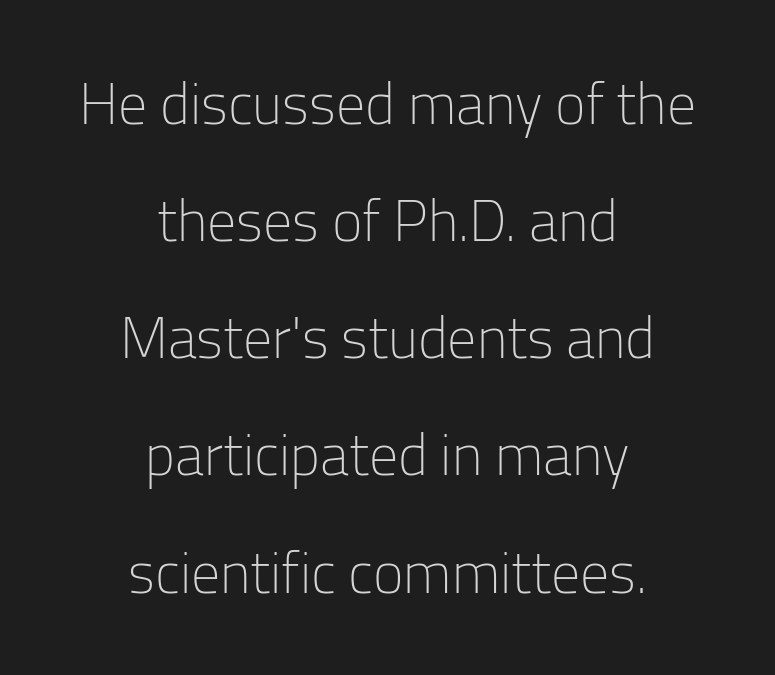
The image shows 58 px light sans-serif type, upright; set centered, loose line spacing (2.02x), normal letter spacing, not underlined; low stroke contrast and a medium x-height.
